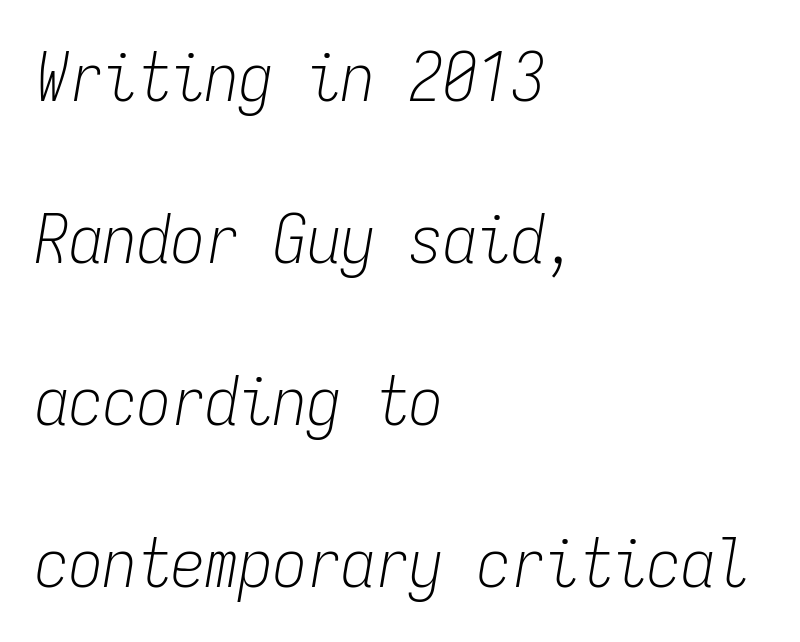
Q: Is the text bold? A: No.
Q: Is the text italic (slanted)? A: Yes, it leans right by about 9 degrees.
Q: Is the text underlined? A: No.
Q: How is the paragraph aligned? A: Left-aligned.
Q: Is the spacing between letters normal or unusually wide? A: Normal.
Q: Is the spacing between lines tight, normal or loose? A: Loose.
Q: Width (condensed, normal, or wide)? A: Condensed.
Q: Stroke contrast? A: Low.
Q: x-height? A: Medium.
Q: Monospaced? A: Yes.
